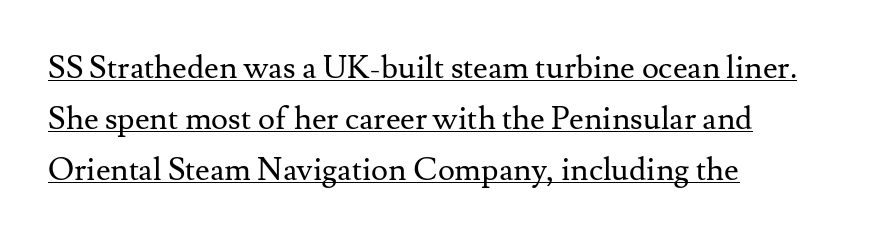
{"serif": "yes", "italic": "no", "bold": "no", "weight": "regular", "width": "normal", "stroke_contrast": "medium", "x_height": "small", "monospaced": "no", "underline": "yes", "align": "left", "line_spacing": "normal", "line_spacing_ratio": 1.59, "letter_spacing": "normal", "letter_spacing_em": 0.0, "glyph_px": 32}
